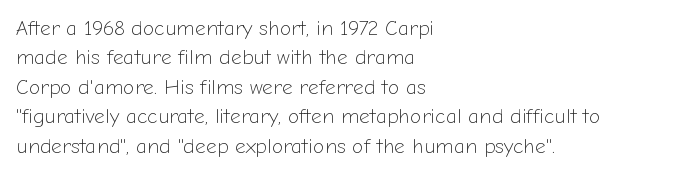
The image shows 21 px text type, upright; set left-aligned, normal line spacing (1.4x), normal letter spacing, not underlined.
